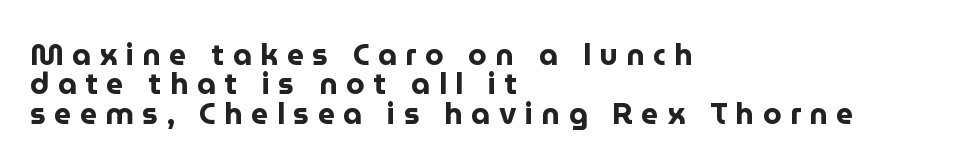
The image shows 30 px bold sans-serif type, upright; set left-aligned, tight line spacing (0.98x), unusually wide letter spacing (+0.28 em), not underlined; low stroke contrast and a medium x-height.
